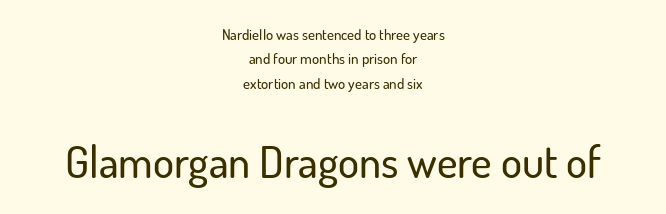
Q: Is the text italic (slanted)? A: No, it is upright.
Q: Is the typeface a serif or a sans-serif typeface? A: Sans-serif.
Q: Is the text underlined? A: No.
Q: How is the paragraph aligned? A: Centered.
Q: Is the spacing between letters normal or unusually wide? A: Normal.
Q: Is the spacing between lines tight, normal or loose? A: Normal.
Q: Which block of text is set in a larger size, the first (top) or the second (bottom)? A: The second (bottom) one.
Q: Width (condensed, normal, or wide)? A: Normal.
Q: Stroke contrast? A: Low.
Q: x-height? A: Small.
Q: Monospaced? A: No.
